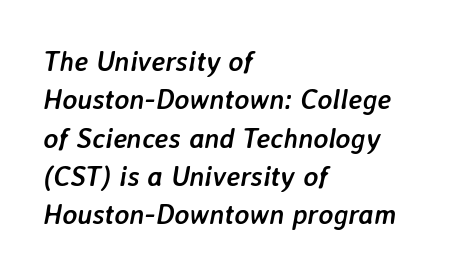
{"italic": "yes", "lean": "right", "slant_degrees": 7, "bold": "yes", "weight": "semibold", "width": "normal", "stroke_contrast": "low", "x_height": "medium", "monospaced": "no", "underline": "no", "align": "left", "line_spacing": "normal", "line_spacing_ratio": 1.37, "letter_spacing": "normal", "letter_spacing_em": 0.0, "glyph_px": 28}
